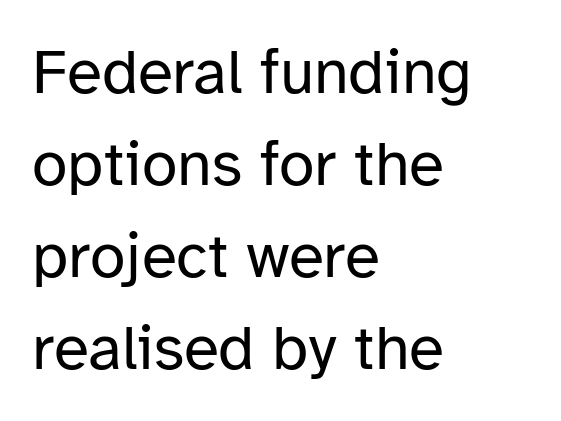
{"serif": "no", "italic": "no", "bold": "no", "weight": "regular", "width": "normal", "stroke_contrast": "low", "x_height": "medium", "monospaced": "no", "underline": "no", "align": "left", "line_spacing": "normal", "line_spacing_ratio": 1.44, "letter_spacing": "normal", "letter_spacing_em": 0.0, "glyph_px": 64}
